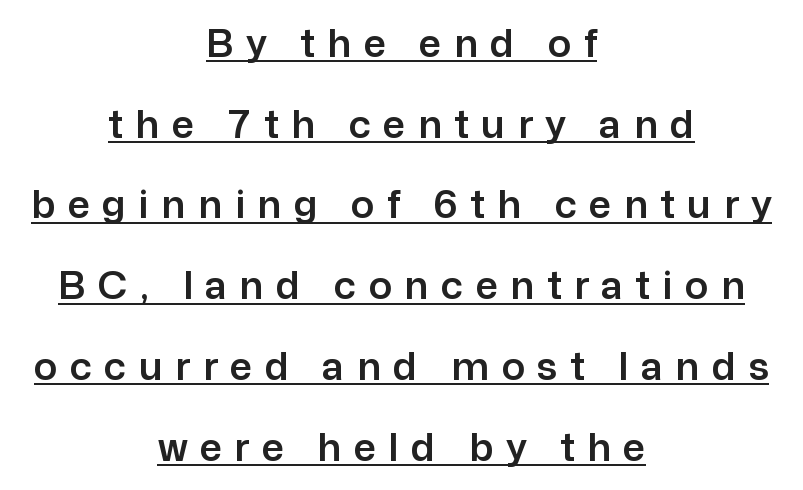
The image shows 39 px sans-serif type, upright; set centered, loose line spacing (2.07x), unusually wide letter spacing (+0.32 em), underlined; low stroke contrast and a medium x-height.
